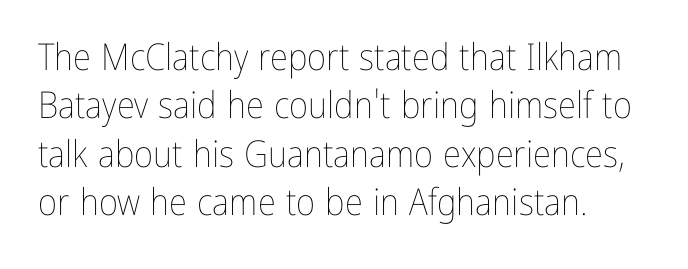
Q: Is the text bold? A: No.
Q: Is the text italic (slanted)? A: No, it is upright.
Q: Is the text underlined? A: No.
Q: How is the paragraph aligned? A: Left-aligned.
Q: Is the spacing between letters normal or unusually wide? A: Normal.
Q: Is the spacing between lines tight, normal or loose? A: Normal.
Q: Width (condensed, normal, or wide)? A: Condensed.
Q: Stroke contrast? A: Low.
Q: x-height? A: Medium.
Q: Monospaced? A: No.
